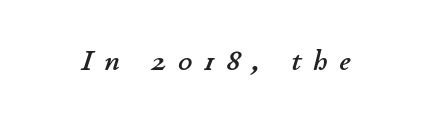
{"italic": "yes", "lean": "right", "slant_degrees": 11, "width": "normal", "stroke_contrast": "low", "x_height": "small", "monospaced": "no", "underline": "no", "letter_spacing": "wide", "letter_spacing_em": 0.4, "glyph_px": 29}
